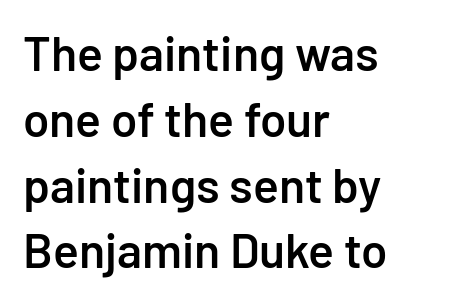
The image shows 48 px semibold sans-serif type, upright; set left-aligned, normal line spacing (1.37x), normal letter spacing, not underlined; low stroke contrast and a medium x-height.
